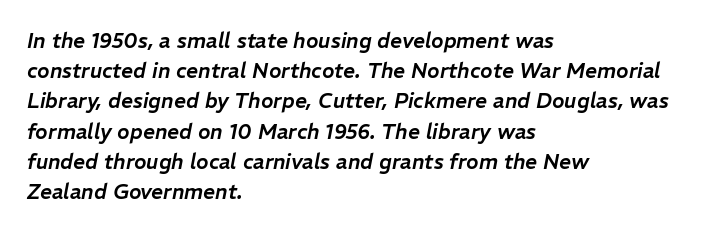
The image shows 21 px text type, italic (leaning right); set left-aligned, normal line spacing (1.44x), normal letter spacing, not underlined.
